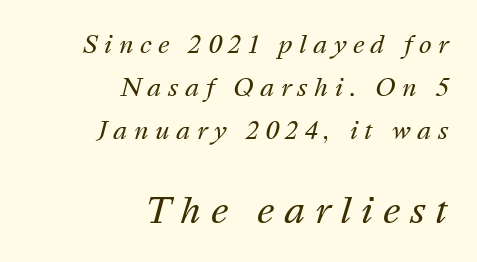
{"italic": "yes", "lean": "right", "slant_degrees": 16, "bold": "no", "weight": "regular", "width": "normal", "stroke_contrast": "medium", "x_height": "medium", "monospaced": "no", "underline": "no", "align": "right", "line_spacing_ratio": 1.79, "letter_spacing": "wide", "letter_spacing_em": 0.27, "larger_block": "second", "size_ratio": 1.5, "glyph_px": 36}
